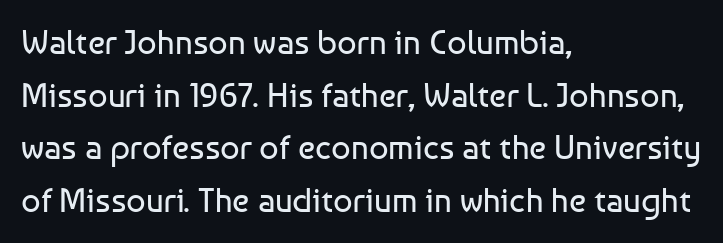
Q: Is the text bold? A: No.
Q: Is the text italic (slanted)? A: No, it is upright.
Q: Is the typeface a serif or a sans-serif typeface? A: Sans-serif.
Q: Is the text underlined? A: No.
Q: How is the paragraph aligned? A: Left-aligned.
Q: Is the spacing between letters normal or unusually wide? A: Normal.
Q: Is the spacing between lines tight, normal or loose? A: Normal.
Q: Width (condensed, normal, or wide)? A: Normal.
Q: Stroke contrast? A: Low.
Q: x-height? A: Medium.
Q: Monospaced? A: No.
